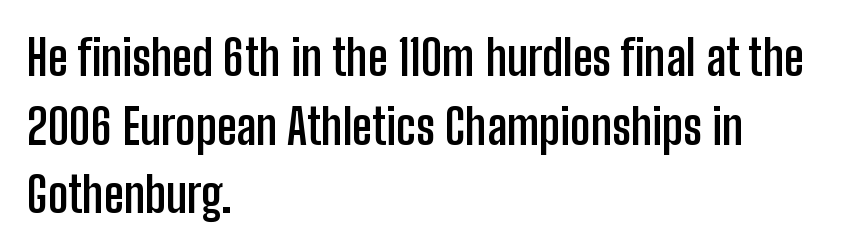
Q: Is the text bold? A: Yes.
Q: Is the text italic (slanted)? A: No, it is upright.
Q: Is the typeface a serif or a sans-serif typeface? A: Sans-serif.
Q: Is the text underlined? A: No.
Q: How is the paragraph aligned? A: Left-aligned.
Q: Is the spacing between letters normal or unusually wide? A: Normal.
Q: Is the spacing between lines tight, normal or loose? A: Normal.
Q: Width (condensed, normal, or wide)? A: Condensed.
Q: Stroke contrast? A: Low.
Q: x-height? A: Medium.
Q: Monospaced? A: No.
